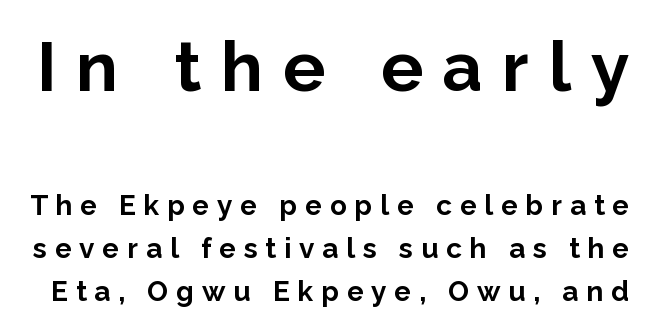
Q: Is the text bold? A: Yes.
Q: Is the text italic (slanted)? A: No, it is upright.
Q: Is the typeface a serif or a sans-serif typeface? A: Sans-serif.
Q: Is the text underlined? A: No.
Q: Is the spacing between letters normal or unusually wide? A: Unusually wide.
Q: Is the spacing between lines tight, normal or loose? A: Normal.
Q: Which block of text is set in a larger size, the first (top) or the second (bottom)? A: The first (top) one.
Q: Width (condensed, normal, or wide)? A: Normal.
Q: Stroke contrast? A: Low.
Q: x-height? A: Medium.
Q: Monospaced? A: No.
